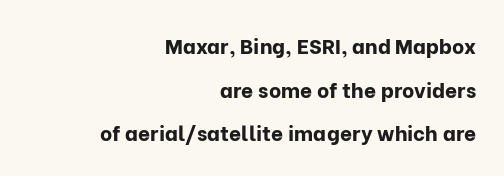
Q: Is the text bold? A: Yes.
Q: Is the text italic (slanted)? A: No, it is upright.
Q: Is the text underlined? A: No.
Q: How is the paragraph aligned? A: Right-aligned.
Q: Is the spacing between letters normal or unusually wide? A: Normal.
Q: Is the spacing between lines tight, normal or loose? A: Loose.
